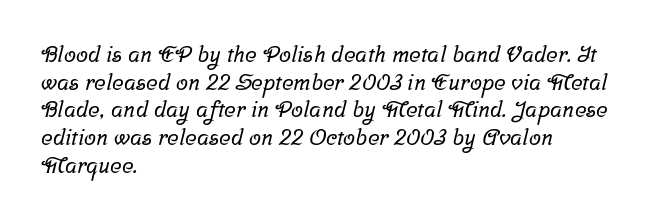
{"underline": "no", "align": "left", "line_spacing": "normal", "line_spacing_ratio": 1.26, "letter_spacing": "normal", "letter_spacing_em": 0.0, "glyph_px": 22}
